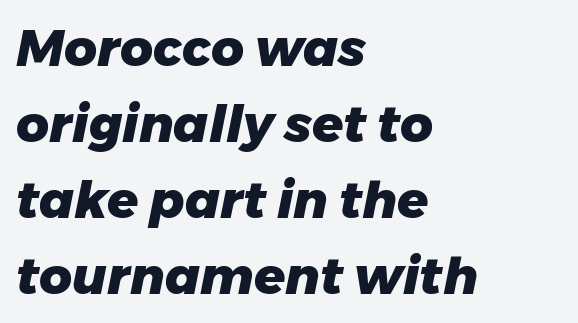
{"italic": "yes", "lean": "right", "slant_degrees": 11, "bold": "yes", "weight": "heavy", "width": "normal", "stroke_contrast": "low", "x_height": "medium", "monospaced": "no", "underline": "no", "align": "left", "line_spacing": "normal", "line_spacing_ratio": 1.49, "letter_spacing": "normal", "letter_spacing_em": 0.0, "glyph_px": 51}
